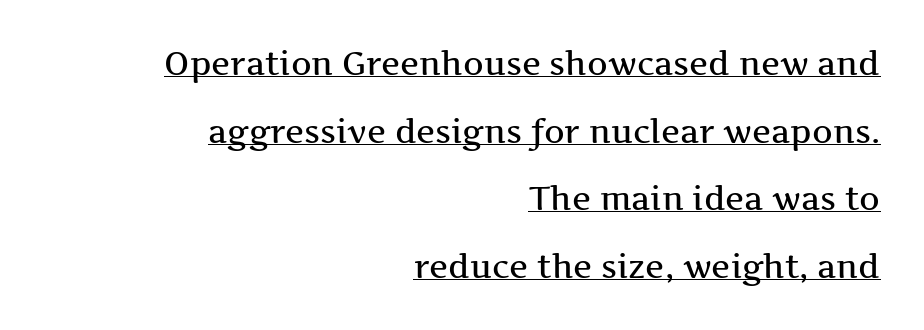
Character widths vary here, with narrow letters taking less room than wide ones. Italic? Not at all — the glyphs are vertical. Is the letter spacing exaggerated? No — it looks like the ordinary default. These lines are composed in type with serifs.
